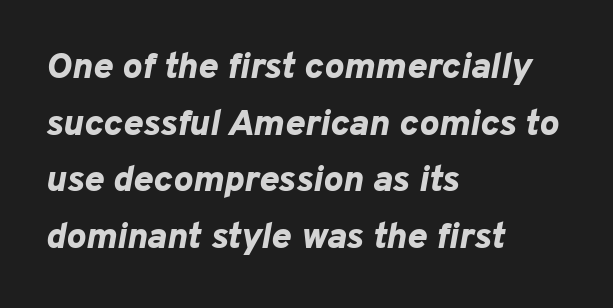
Honestly, the row spacing looks completely unremarkable. Every row of glyphs begins at an identical x-position on the left. Varying glyph widths throughout — classic text-font behaviour. An italicized treatment has been applied to the whole sample. Check under the words: just untouched page. Look at the tracking — it's just the regular setting, nothing added.
